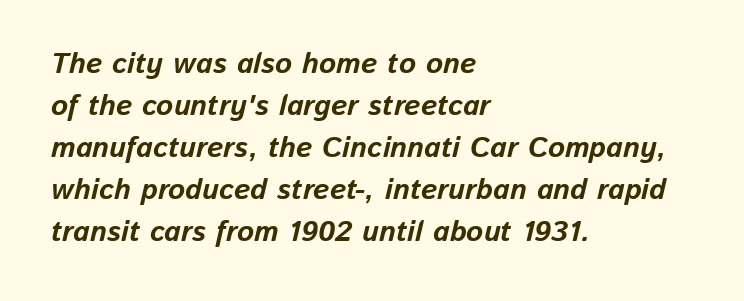
{"italic": "yes", "lean": "right", "slant_degrees": 13, "bold": "yes", "weight": "bold", "width": "normal", "stroke_contrast": "low", "x_height": "medium", "monospaced": "no", "underline": "no", "align": "left", "line_spacing": "normal", "line_spacing_ratio": 1.45, "letter_spacing": "normal", "letter_spacing_em": 0.0, "glyph_px": 29}
